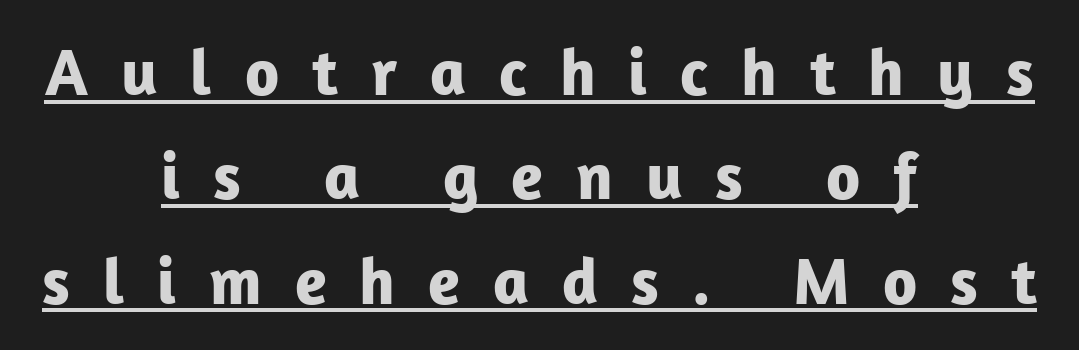
Q: Is the text bold? A: Yes.
Q: Is the text italic (slanted)? A: No, it is upright.
Q: Is the typeface a serif or a sans-serif typeface? A: Sans-serif.
Q: Is the text underlined? A: Yes.
Q: How is the paragraph aligned? A: Centered.
Q: Is the spacing between letters normal or unusually wide? A: Unusually wide.
Q: Is the spacing between lines tight, normal or loose? A: Normal.
Q: Width (condensed, normal, or wide)? A: Normal.
Q: Stroke contrast? A: Low.
Q: x-height? A: Medium.
Q: Monospaced? A: No.
